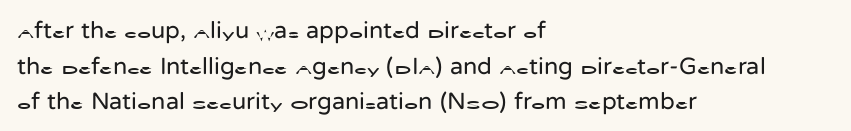
{"italic": "no", "bold": "no", "underline": "no", "align": "left", "line_spacing": "normal", "line_spacing_ratio": 1.48, "letter_spacing": "normal", "letter_spacing_em": 0.0, "glyph_px": 24}
